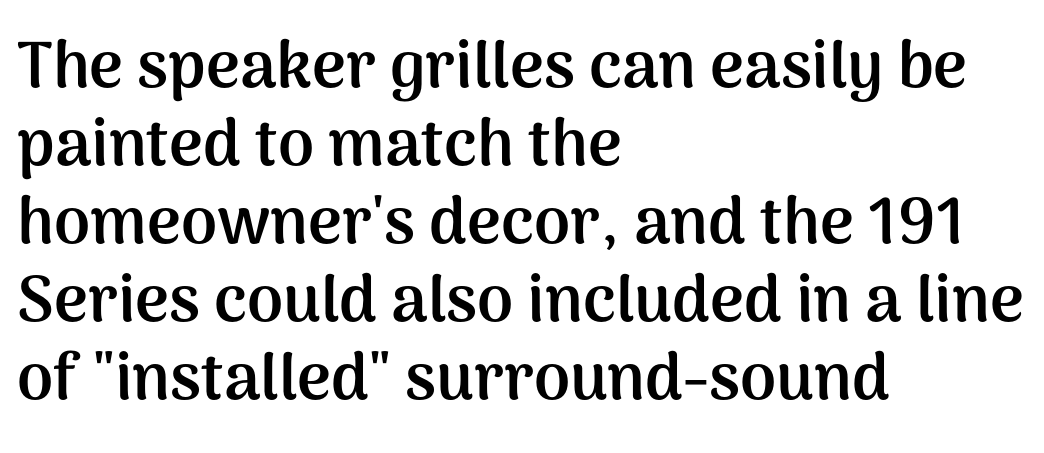
The face used here is proportionally spaced, like ordinary book or web type. The font family rendered here belongs to the sans-serif group. Anything drawn beneath the words? Only blank space. Posture: upright roman.
